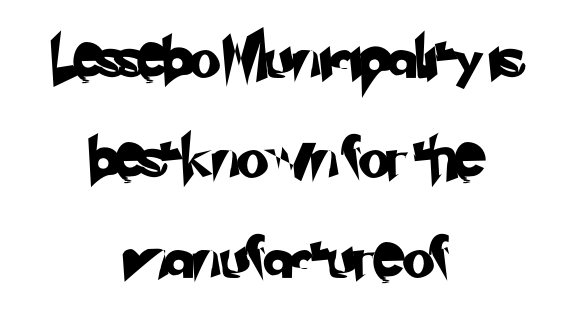
The image shows 41 px sans-serif type; set centered, loose line spacing (2.44x), normal letter spacing, not underlined; low stroke contrast and a small x-height.
